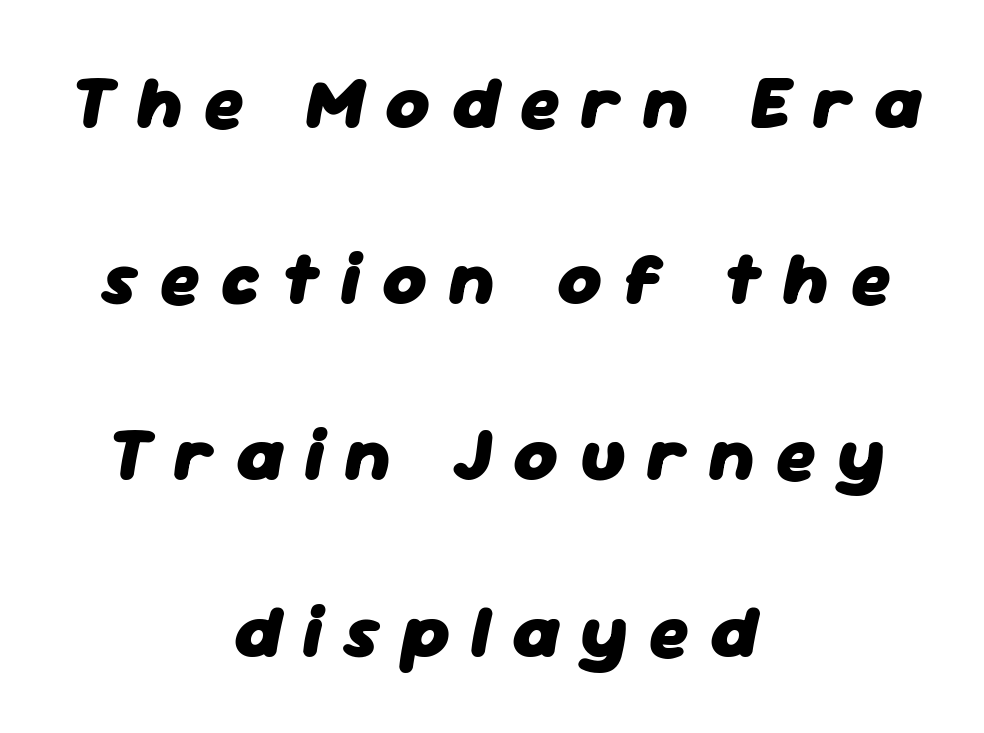
{"italic": "yes", "lean": "right", "slant_degrees": 11, "bold": "yes", "weight": "heavy", "width": "normal", "stroke_contrast": "low", "x_height": "medium", "monospaced": "no", "underline": "no", "align": "center", "line_spacing": "loose", "line_spacing_ratio": 2.35, "letter_spacing": "wide", "letter_spacing_em": 0.28, "glyph_px": 75}
